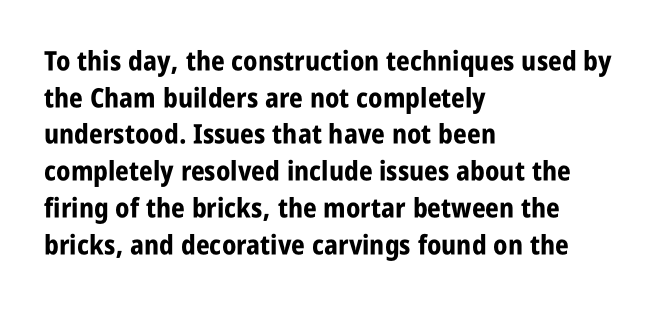
The image shows 27 px bold type, upright; set left-aligned, normal line spacing (1.36x), normal letter spacing, not underlined.
